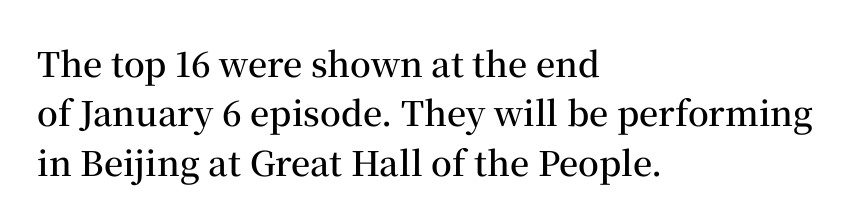
{"serif": "yes", "italic": "no", "bold": "semi", "weight": "semibold", "width": "normal", "stroke_contrast": "medium", "x_height": "medium", "monospaced": "no", "underline": "no", "align": "left", "line_spacing": "normal", "line_spacing_ratio": 1.45, "letter_spacing": "normal", "letter_spacing_em": 0.0, "glyph_px": 34}
